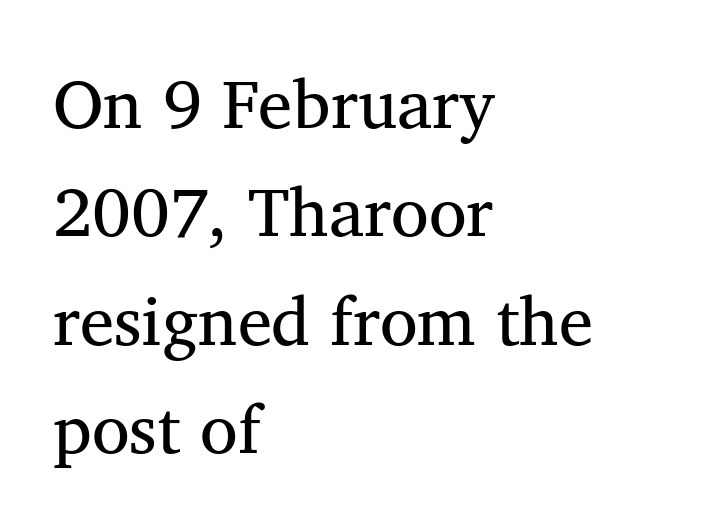
The image shows 69 px regular-weight serif type, upright; set left-aligned, normal line spacing (1.57x), normal letter spacing, not underlined; medium stroke contrast and a medium x-height.
